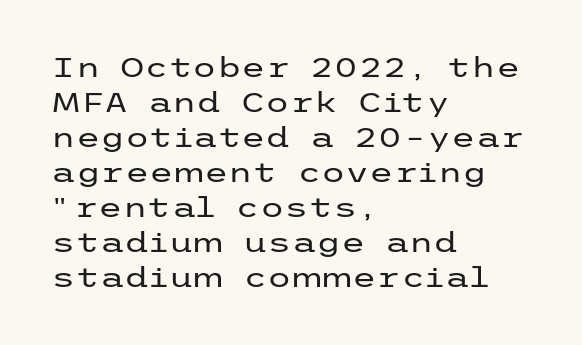
Spacing between characters is what you'd get straight out of the box. Layout note: lines flush left. Students, observe: this is what conventionally led text looks like. Rule under the text: the space is simply empty.
